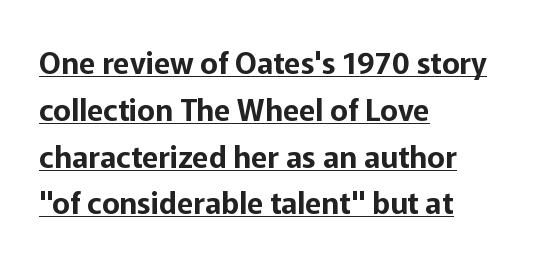
{"serif": "no", "italic": "no", "width": "normal", "stroke_contrast": "low", "x_height": "medium", "monospaced": "no", "underline": "yes", "align": "left", "line_spacing": "normal", "line_spacing_ratio": 1.56, "letter_spacing": "normal", "letter_spacing_em": 0.0, "glyph_px": 30}
